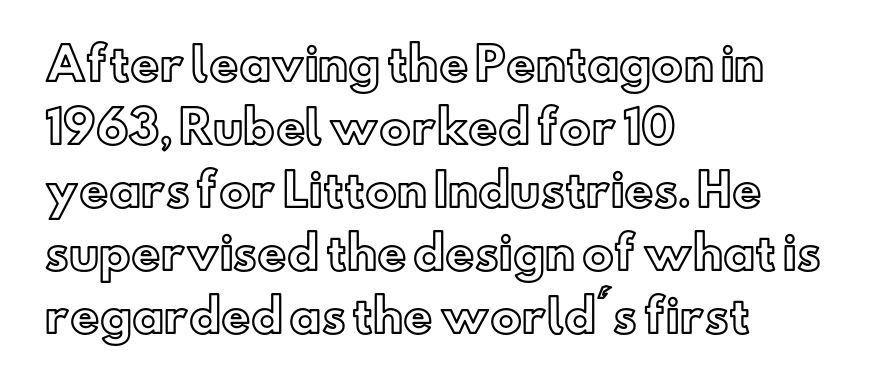
The image shows 45 px text type, upright; set left-aligned, normal line spacing (1.4x), normal letter spacing, not underlined; a small x-height.
